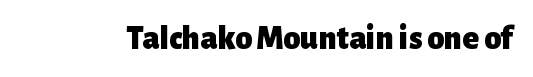
{"serif": "no", "italic": "no", "bold": "yes", "weight": "heavy", "width": "normal", "stroke_contrast": "low", "x_height": "medium", "monospaced": "no", "underline": "no", "letter_spacing": "normal", "letter_spacing_em": 0.0, "glyph_px": 34}
